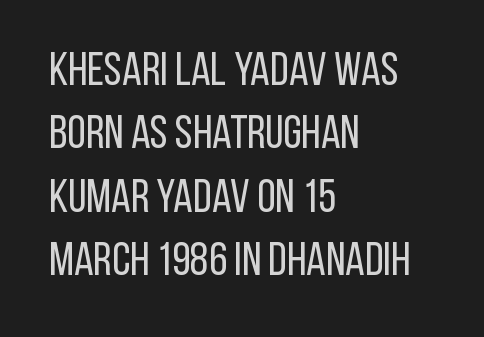
Each letter's strokes conclude bluntly, with no projecting serifs. No chunkiness to these letters — they're not bold. This sample uses plain, unmodified letter spacing. Varying glyph widths throughout — classic text-font behaviour. Descenders are the only things crossing below the line. Characters remain perfectly vertical along every line.
